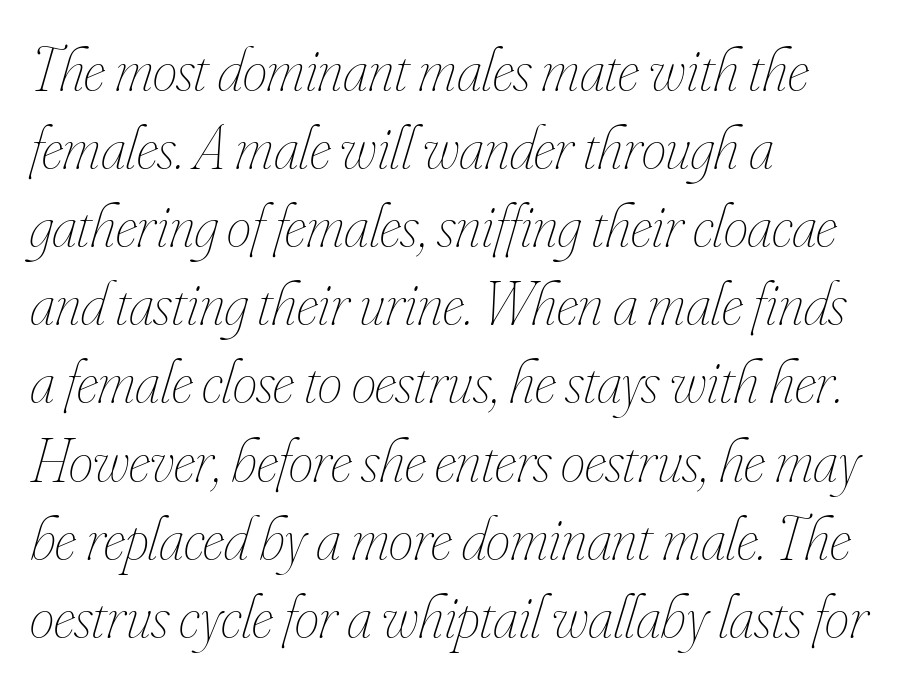
The image shows 62 px thin, condensed type, italic (leaning right); set left-aligned, normal line spacing (1.26x), normal letter spacing, not underlined; low stroke contrast and a small x-height.
